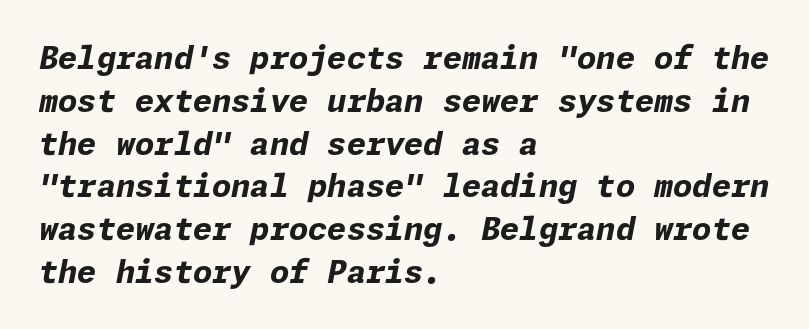
Q: Is the text bold? A: Yes.
Q: Is the text italic (slanted)? A: Yes, it leans right by about 11 degrees.
Q: Is the text underlined? A: No.
Q: How is the paragraph aligned? A: Left-aligned.
Q: Is the spacing between letters normal or unusually wide? A: Normal.
Q: Is the spacing between lines tight, normal or loose? A: Normal.
Q: Width (condensed, normal, or wide)? A: Normal.
Q: Stroke contrast? A: Low.
Q: x-height? A: Medium.
